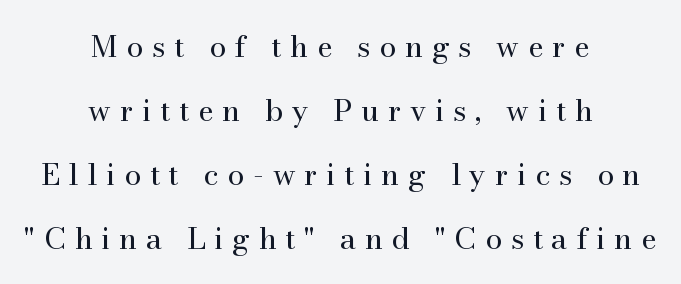
The image shows 30 px regular-weight serif type, upright; set centered, loose line spacing (2.13x), unusually wide letter spacing (+0.29 em), not underlined; medium stroke contrast and a small x-height.
